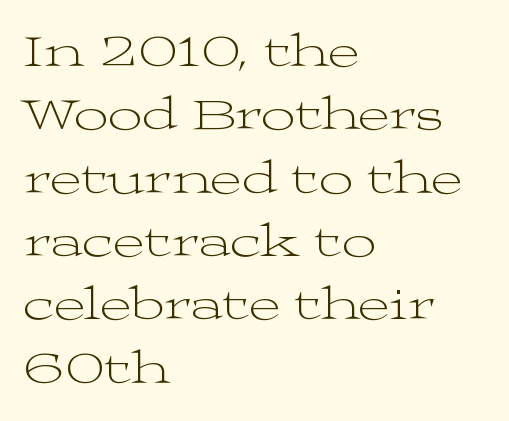
{"serif": "yes", "italic": "no", "bold": "no", "weight": "light", "width": "wide", "stroke_contrast": "medium", "x_height": "medium", "monospaced": "no", "underline": "no", "align": "left", "line_spacing": "normal", "line_spacing_ratio": 1.32, "letter_spacing": "normal", "letter_spacing_em": 0.0, "glyph_px": 48}
